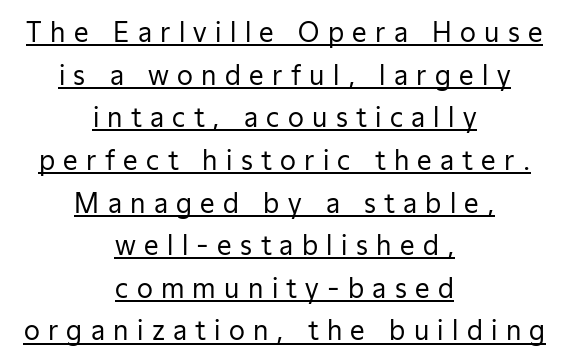
Q: Is the text bold? A: No.
Q: Is the text italic (slanted)? A: No, it is upright.
Q: Is the text underlined? A: Yes.
Q: How is the paragraph aligned? A: Centered.
Q: Is the spacing between letters normal or unusually wide? A: Unusually wide.
Q: Is the spacing between lines tight, normal or loose? A: Normal.
